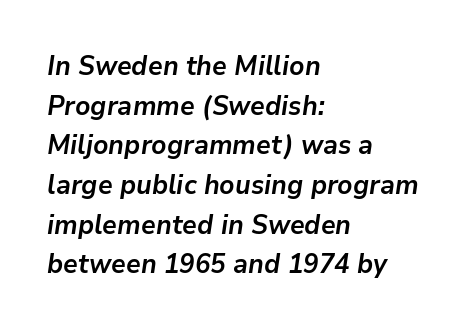
Nobody drew a line under any word here. This is heavy type, rendered in bold. Caption: multi-line text, flush left, ragged right. Whoever set this chose a conventional vertical rhythm. Is the type slanted? Yes — the strokes lean at a clear angle.
